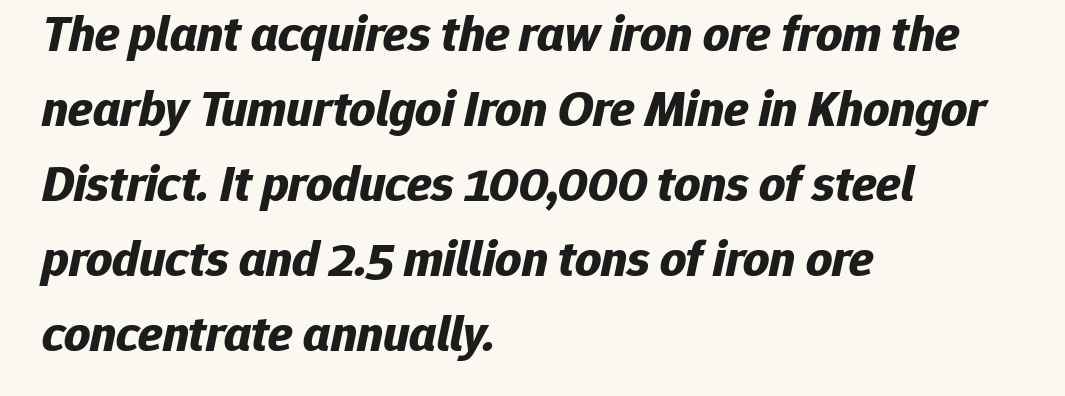
{"italic": "yes", "lean": "right", "slant_degrees": 12, "bold": "yes", "weight": "bold", "width": "normal", "stroke_contrast": "low", "x_height": "medium", "monospaced": "no", "underline": "no", "align": "left", "line_spacing": "normal", "line_spacing_ratio": 1.47, "letter_spacing": "normal", "letter_spacing_em": 0.0, "glyph_px": 51}
